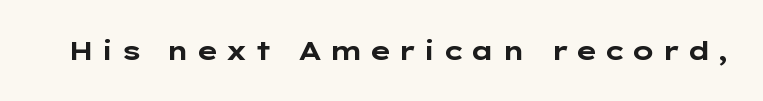
Has an underline been added? It has not. Substantial extra tracking has been applied to these lines. Italic? Not at all — the glyphs are vertical. This is heavy type, rendered in bold.
